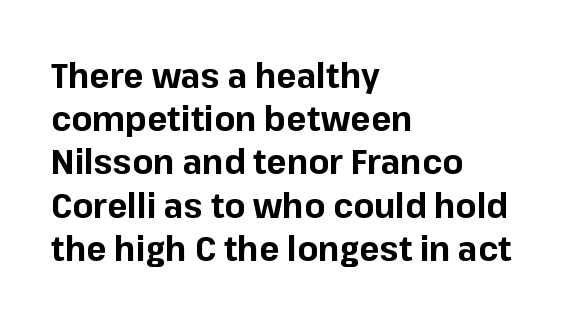
Inter-character spacing is left at the font's built-in metrics. Designer's note — italics off, roman on. Nope, no serifs anywhere on these letters. Glance below the letters and you will spot only blank space. Is there much room between lines? A standard amount, neither cramped nor airy. Proportional: the letters do not fall into vertical columns.
